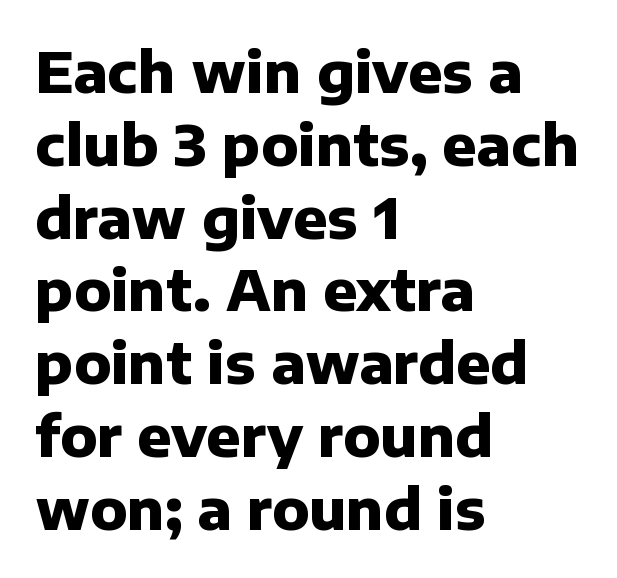
The image shows 56 px heavy sans-serif type, upright; set left-aligned, normal line spacing (1.3x), normal letter spacing, not underlined; low stroke contrast and a medium x-height.
